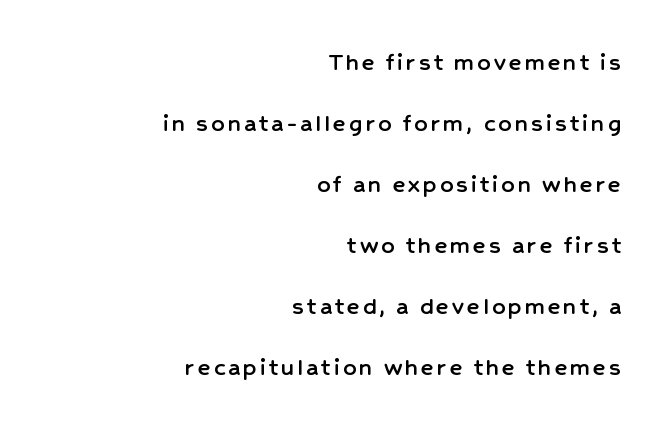
{"italic": "no", "underline": "no", "align": "right", "line_spacing": "loose", "line_spacing_ratio": 2.35, "glyph_px": 26}
